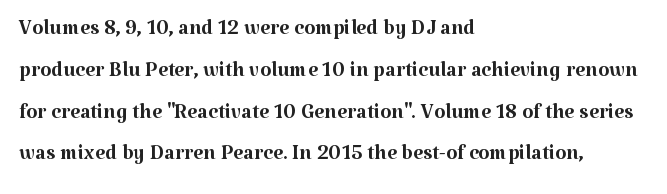
{"serif": "yes", "italic": "no", "bold": "no", "weight": "regular", "width": "normal", "stroke_contrast": "medium", "x_height": "medium", "monospaced": "no", "underline": "no", "align": "left", "line_spacing": "normal", "line_spacing_ratio": 1.44, "letter_spacing": "normal", "letter_spacing_em": 0.0, "glyph_px": 29}
